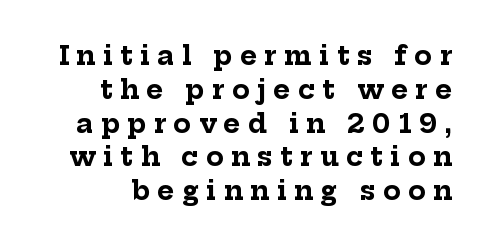
Line spacing here is normal. Is there any slant? The stems are plumb. Glance below the letters and you will spot only blank space. Tracking here is generous; glyphs stand well apart from one another. A dark, heavy texture on the line: the type is bold.
